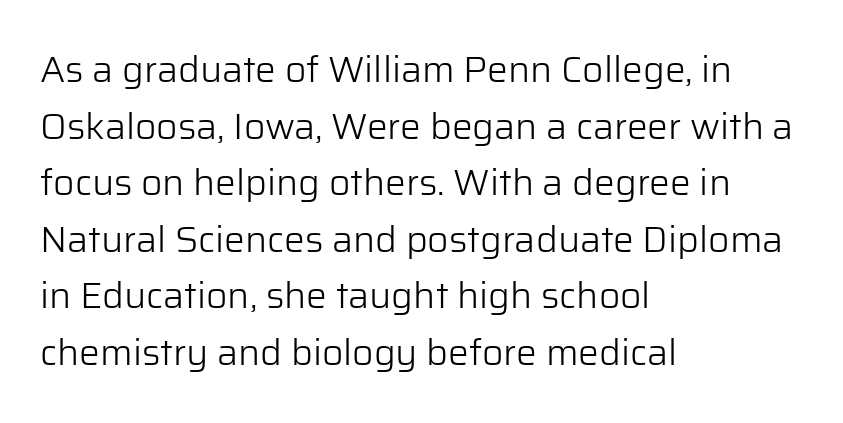
The image shows 37 px light sans-serif type, upright; set left-aligned, normal line spacing (1.53x), normal letter spacing, not underlined; low stroke contrast and a medium x-height.
